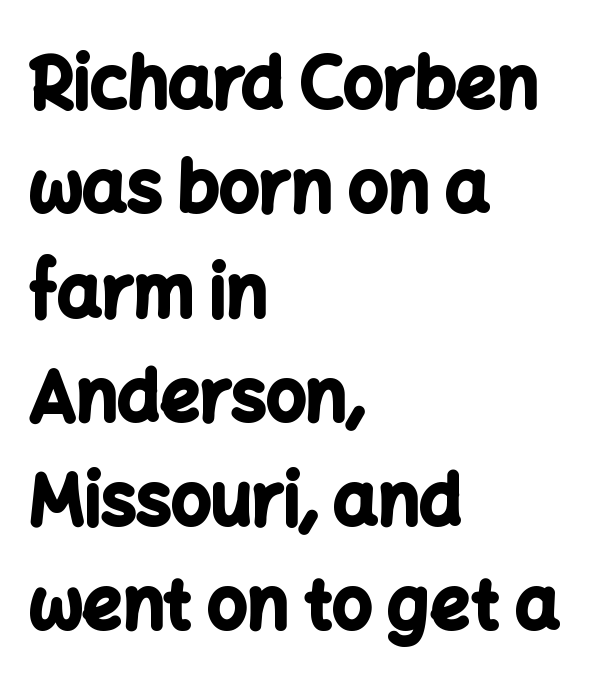
{"serif": "no", "italic": "no", "bold": "yes", "weight": "bold", "width": "normal", "stroke_contrast": "low", "x_height": "medium", "monospaced": "no", "underline": "no", "align": "left", "line_spacing": "normal", "line_spacing_ratio": 1.49, "letter_spacing": "normal", "letter_spacing_em": 0.0, "glyph_px": 70}
